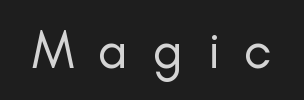
It's the straight-up-and-down kind of type. A typesetter would call this heavily tracked-out type. Here the designer chose a conventional face with non-uniform glyph widths. The glyphs in this specimen are sans serif. Letters have the restrained weight of plain body copy at most.
